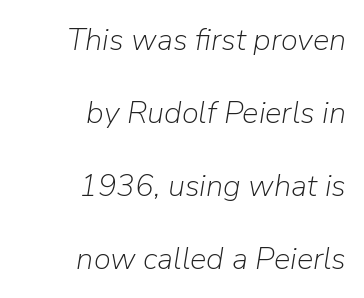
The image shows 31 px light type, italic (leaning right); set right-aligned, loose line spacing (2.35x), normal letter spacing, not underlined; low stroke contrast and a medium x-height.
